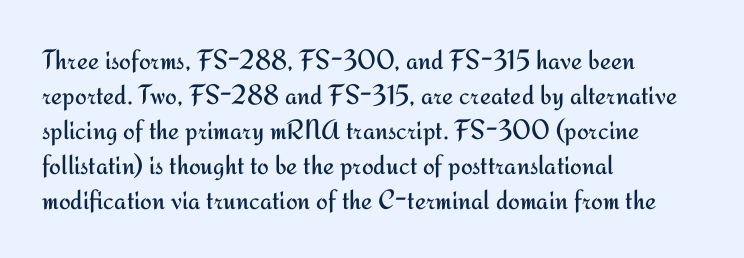
{"serif": "no", "italic": "no", "bold": "no", "weight": "regular", "width": "normal", "stroke_contrast": "medium", "x_height": "small", "monospaced": "no", "underline": "no", "align": "left", "line_spacing": "normal", "line_spacing_ratio": 1.25, "letter_spacing": "normal", "letter_spacing_em": 0.0, "glyph_px": 28}
